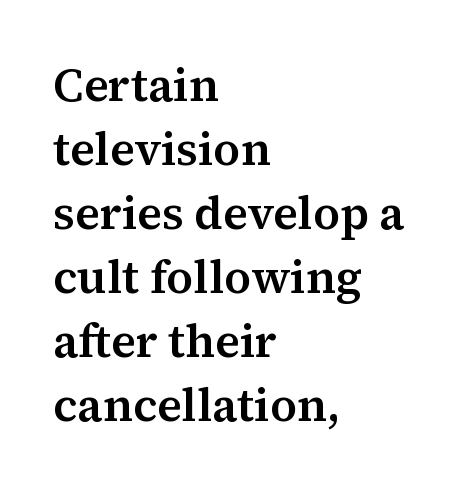
Which margin do the lines hug? The left one — the right edge is uneven. The rendering uses natural spacing where letterforms have individual widths. Quick note: underline off. The letters stand upright; this is a roman face.
